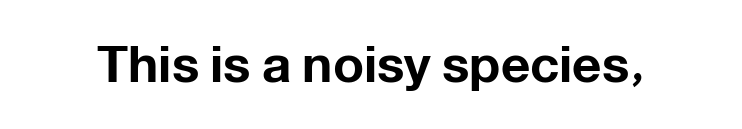
The image shows 51 px bold sans-serif type, upright; set normal letter spacing, not underlined; low stroke contrast and a medium x-height.
